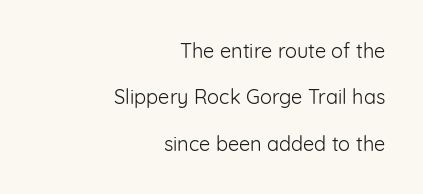
The image shows 20 px text type, upright; set right-aligned, loose line spacing (2.32x), normal letter spacing, not underlined.
